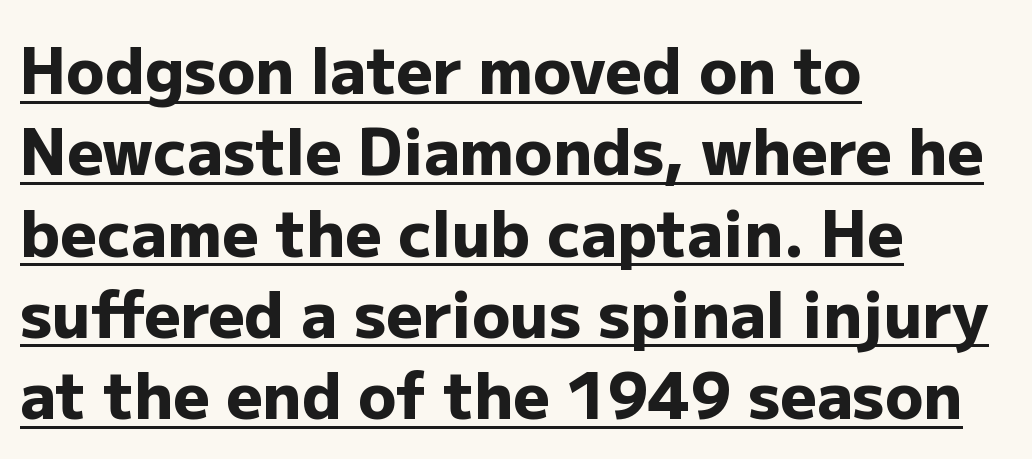
The image shows 63 px heavy sans-serif type, upright; set left-aligned, normal line spacing (1.29x), normal letter spacing, underlined; low stroke contrast and a medium x-height.
